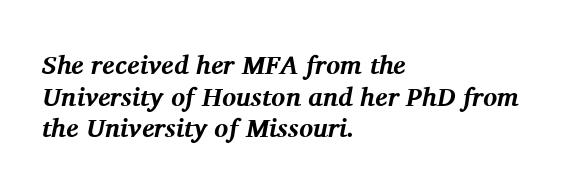
The image shows 26 px bold type, italic (leaning right); set left-aligned, line spacing 1.22x, normal letter spacing, not underlined.
